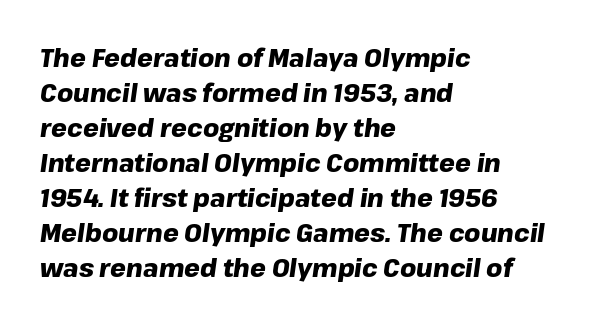
The rendering uses a bold face; every stroke is thick and dark. There's an unmistakable incline to the writing here. Casual observation: everything's shoved over to the left. Normally led — the rows are evenly, conventionally spaced. Nothing unusual about the tracking: characters are spaced as the font intends.
